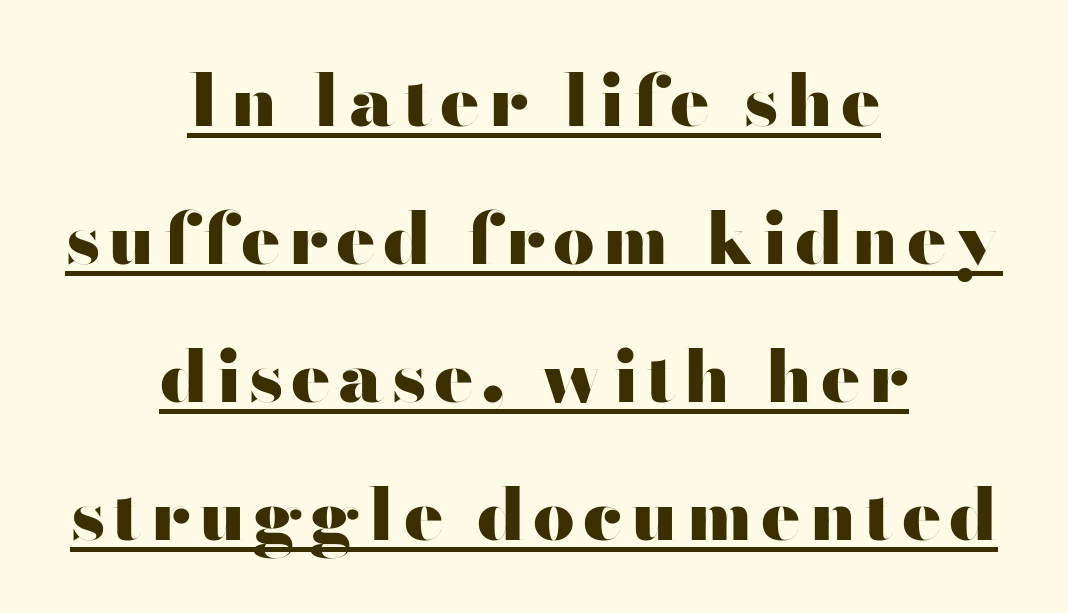
{"italic": "no", "bold": "yes", "weight": "heavy", "width": "wide", "stroke_contrast": "high", "x_height": "small", "monospaced": "no", "underline": "yes", "align": "center", "line_spacing_ratio": 1.89, "glyph_px": 73}
